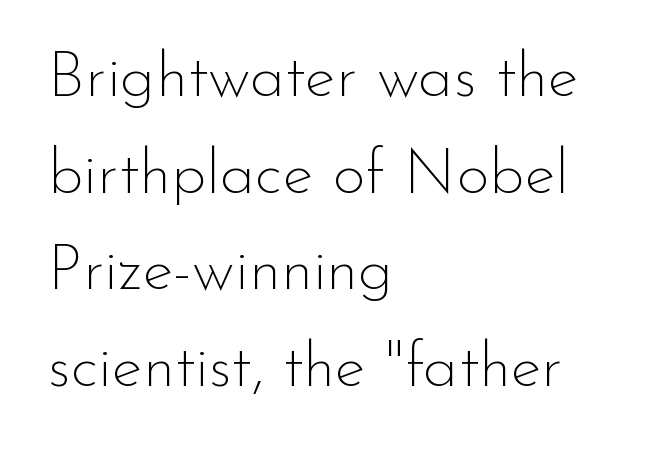
The image shows 64 px thin sans-serif type, upright; set left-aligned, normal line spacing (1.51x), normal letter spacing, not underlined; low stroke contrast and a small x-height.
